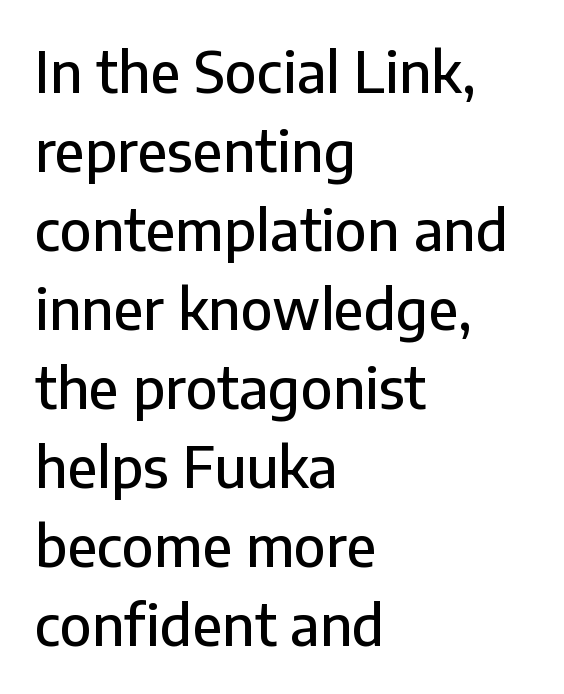
{"serif": "no", "italic": "no", "width": "normal", "stroke_contrast": "low", "x_height": "medium", "monospaced": "no", "underline": "no", "align": "left", "line_spacing": "normal", "line_spacing_ratio": 1.41, "letter_spacing": "normal", "letter_spacing_em": 0.0, "glyph_px": 56}
